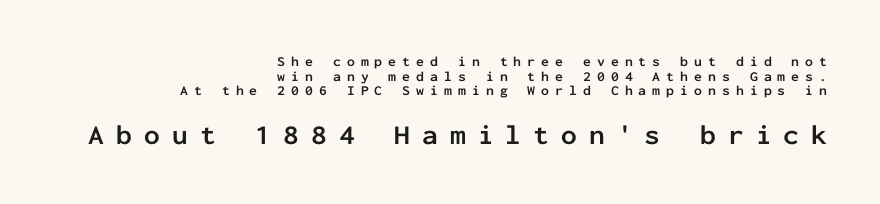
{"serif": "no", "italic": "no", "bold": "yes", "weight": "semibold", "width": "normal", "stroke_contrast": "low", "x_height": "medium", "monospaced": "yes", "underline": "no", "align": "right", "line_spacing": "tight", "line_spacing_ratio": 1.05, "letter_spacing": "wide", "letter_spacing_em": 0.43, "larger_block": "second", "size_ratio": 2.0, "glyph_px": 28}
